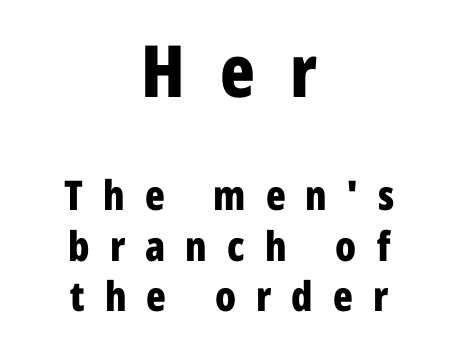
Q: Is the text bold? A: Yes.
Q: Is the text italic (slanted)? A: No, it is upright.
Q: Is the typeface a serif or a sans-serif typeface? A: Sans-serif.
Q: Is the text underlined? A: No.
Q: How is the paragraph aligned? A: Centered.
Q: Is the spacing between letters normal or unusually wide? A: Unusually wide.
Q: Which block of text is set in a larger size, the first (top) or the second (bottom)? A: The first (top) one.
Q: Width (condensed, normal, or wide)? A: Condensed.
Q: Stroke contrast? A: Low.
Q: x-height? A: Medium.
Q: Monospaced? A: No.
